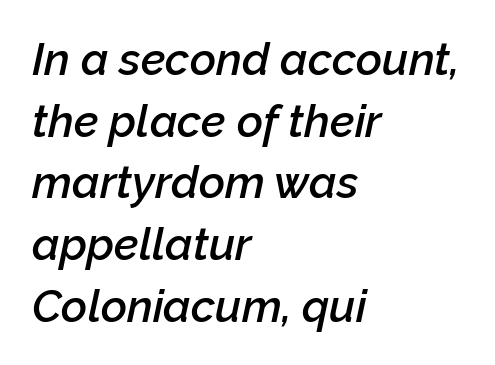
The rendering uses natural spacing where letterforms have individual widths. Check under the words: just untouched page. Is the type bold? Partly — it's a semibold, heavier than regular but not fully bold. The line-height multiplier appears to be the usual default. Horizontally, the lines are justified to the leading edge only.
